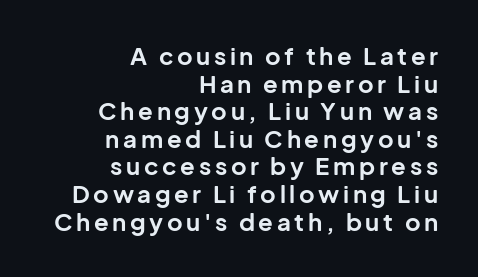
Posture: upright roman. The line-height multiplier appears low, near solid setting. Every row of glyphs terminates at an identical x-position on the right. The strokes are fattened all the way to bold. Lines of text with bare space underneath.
